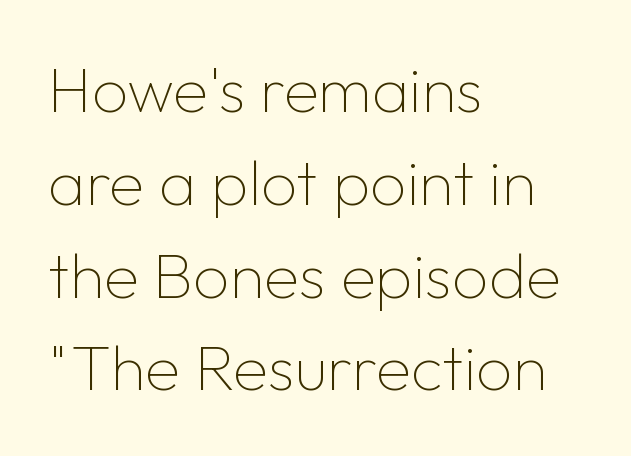
Compared with typical paragraphs, the rows here are spaced about the same. Caption: face not bold, strokes unweighted. This sample is left-justified, so line endings fall wherever the words run out. The letterforms sit shoulder to shoulder at normal distance. The face used here is proportionally spaced, like ordinary book or web type.
